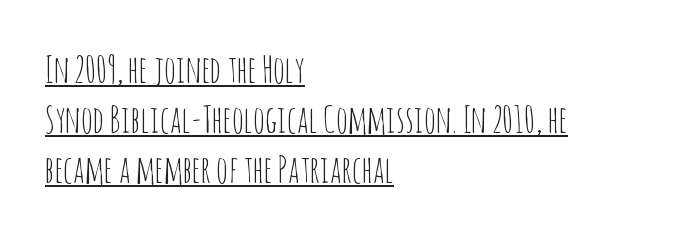
Varying glyph widths throughout — classic text-font behaviour. Line beginnings align vertically; line endings do not. Rendered with straight, roman letterforms. The strokes are not fattened; the text isn't bold.
